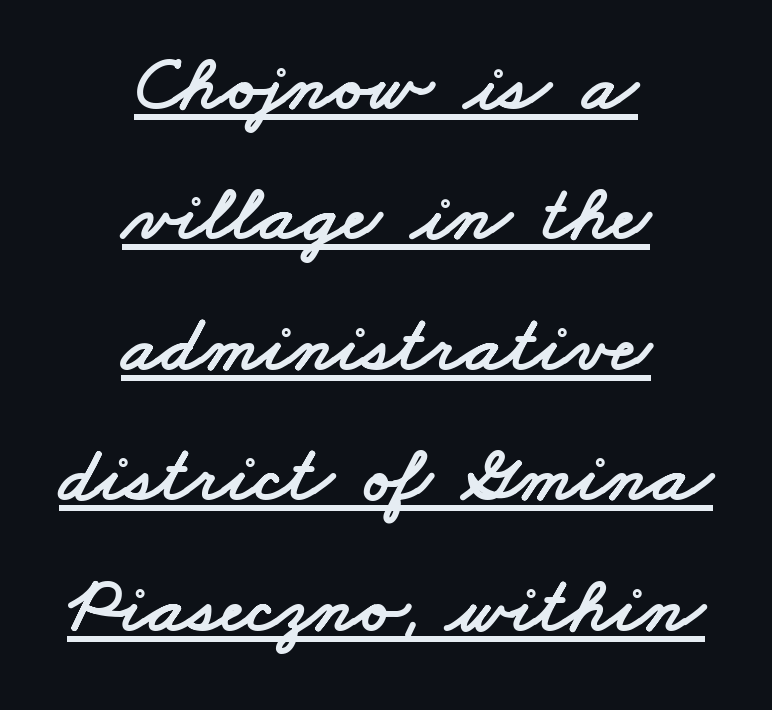
The image shows 80 px wide sans-serif type; set centered, normal line spacing (1.63x), normal letter spacing, underlined; low stroke contrast and a small x-height.
